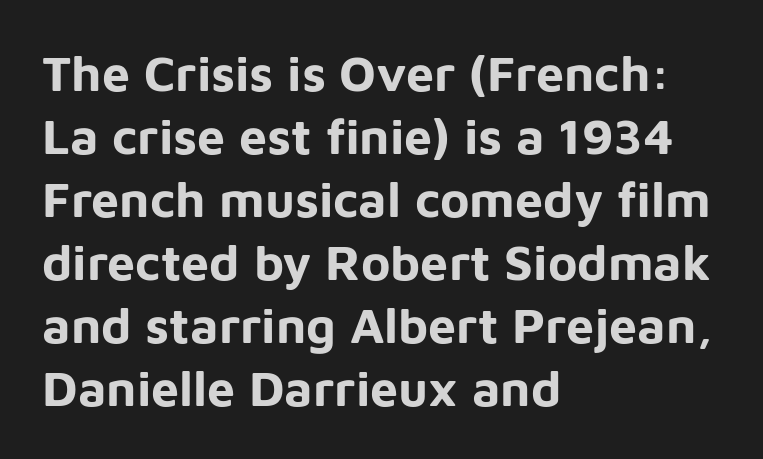
The image shows 50 px bold sans-serif type, upright; set left-aligned, normal line spacing (1.26x), normal letter spacing, not underlined; low stroke contrast and a medium x-height.
